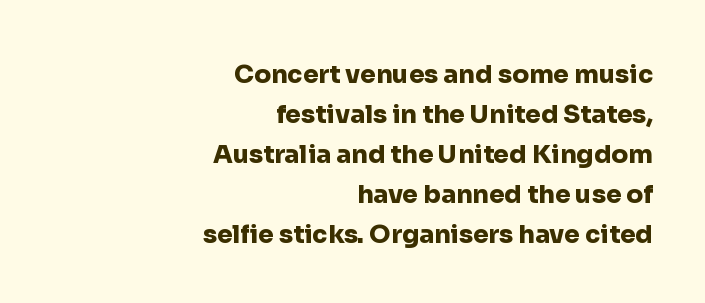
The image shows 25 px bold type, upright; set right-aligned, normal line spacing (1.6x), normal letter spacing, not underlined.
